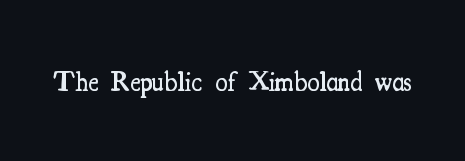
Q: Is the text bold? A: Semi-bold.
Q: Is the text italic (slanted)? A: No, it is upright.
Q: Is the text underlined? A: No.
Q: Is the spacing between letters normal or unusually wide? A: Normal.
